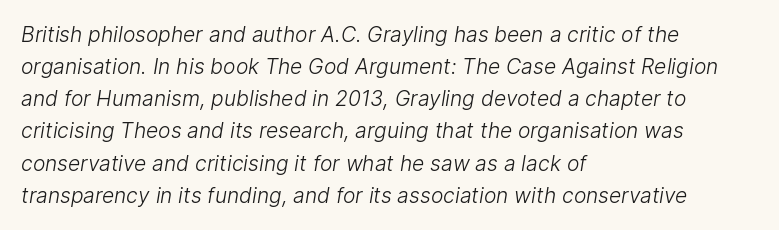
{"bold": "no", "underline": "no", "align": "left", "line_spacing": "normal", "line_spacing_ratio": 1.53, "letter_spacing": "normal", "letter_spacing_em": 0.0, "glyph_px": 21}
